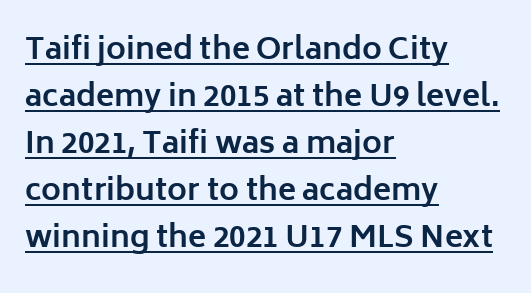
The image shows 30 px bold sans-serif type, upright; set left-aligned, normal line spacing (1.57x), normal letter spacing, underlined; low stroke contrast and a medium x-height.
